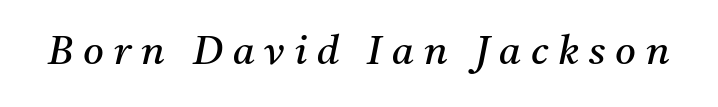
The image shows 40 px regular-weight serif type, italic (leaning right); set unusually wide letter spacing (+0.25 em), not underlined; medium stroke contrast and a medium x-height.
